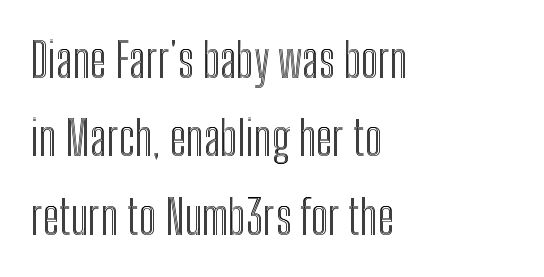
Q: Is the text italic (slanted)? A: No, it is upright.
Q: Is the text underlined? A: No.
Q: How is the paragraph aligned? A: Left-aligned.
Q: Is the spacing between letters normal or unusually wide? A: Normal.
Q: Is the spacing between lines tight, normal or loose? A: Normal.
Q: Width (condensed, normal, or wide)? A: Condensed.
Q: x-height? A: Medium.
Q: Monospaced? A: No.
